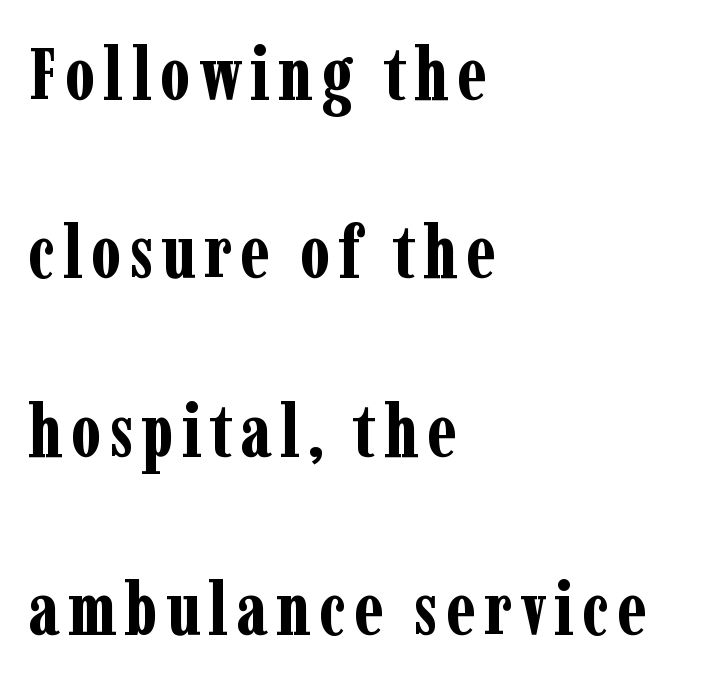
{"serif": "yes", "italic": "no", "bold": "yes", "weight": "bold", "width": "condensed", "stroke_contrast": "low", "x_height": "medium", "monospaced": "no", "underline": "no", "align": "left", "line_spacing": "loose", "line_spacing_ratio": 2.41, "glyph_px": 74}
